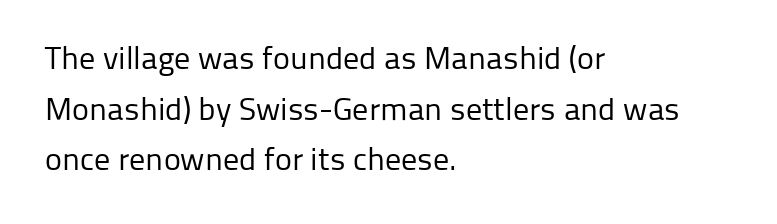
This sample has the flowing, uneven cadence of proportional lettering. Compared with typical paragraphs, the rows here are spaced about the same. A typesetter would call this zero additional tracking. No extra ink here — the face is not bold.
